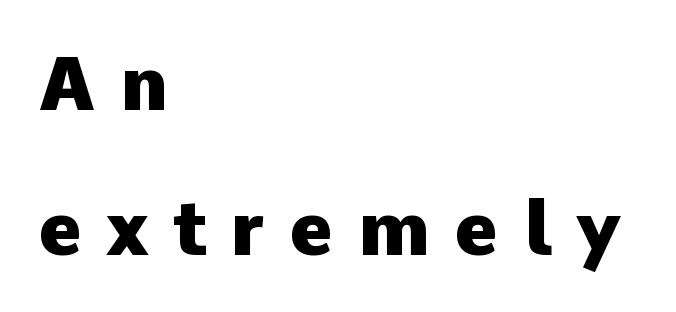
Q: Is the text bold? A: Yes.
Q: Is the text italic (slanted)? A: No, it is upright.
Q: Is the typeface a serif or a sans-serif typeface? A: Sans-serif.
Q: Is the text underlined? A: No.
Q: How is the paragraph aligned? A: Left-aligned.
Q: Is the spacing between letters normal or unusually wide? A: Unusually wide.
Q: Is the spacing between lines tight, normal or loose? A: Loose.
Q: Width (condensed, normal, or wide)? A: Normal.
Q: Stroke contrast? A: Low.
Q: x-height? A: Medium.
Q: Monospaced? A: No.
